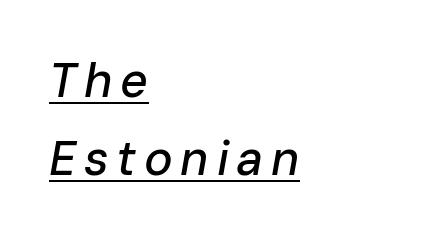
The image shows 48 px text type, italic (leaning right); set left-aligned, normal line spacing (1.62x), underlined; low stroke contrast and a medium x-height.
